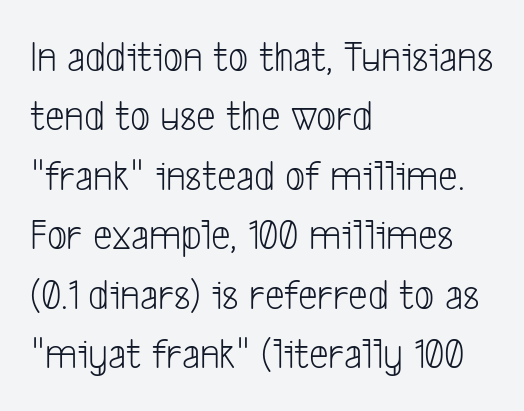
The image shows 44 px light, condensed sans-serif type; set left-aligned, normal line spacing (1.35x), normal letter spacing, not underlined; low stroke contrast and a medium x-height.
